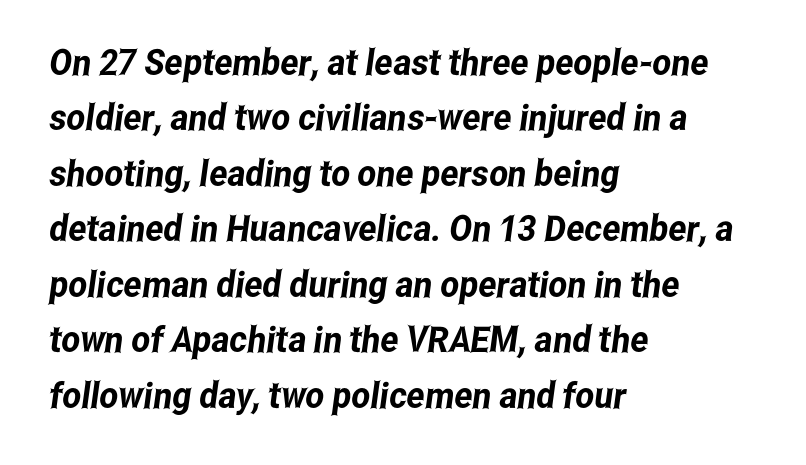
The image shows 36 px condensed sans-serif type; set left-aligned, normal line spacing (1.54x), normal letter spacing, not underlined; low stroke contrast and a medium x-height.
